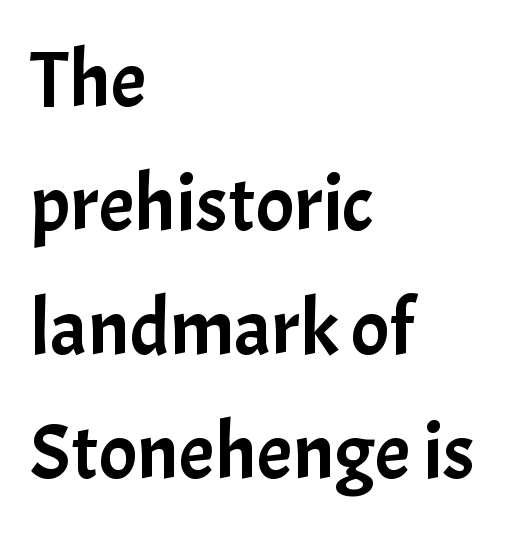
Q: Is the text italic (slanted)? A: No, it is upright.
Q: Is the typeface a serif or a sans-serif typeface? A: Sans-serif.
Q: Is the text underlined? A: No.
Q: How is the paragraph aligned? A: Left-aligned.
Q: Is the spacing between letters normal or unusually wide? A: Normal.
Q: Is the spacing between lines tight, normal or loose? A: Normal.
Q: Width (condensed, normal, or wide)? A: Normal.
Q: Stroke contrast? A: Low.
Q: x-height? A: Medium.
Q: Monospaced? A: No.
